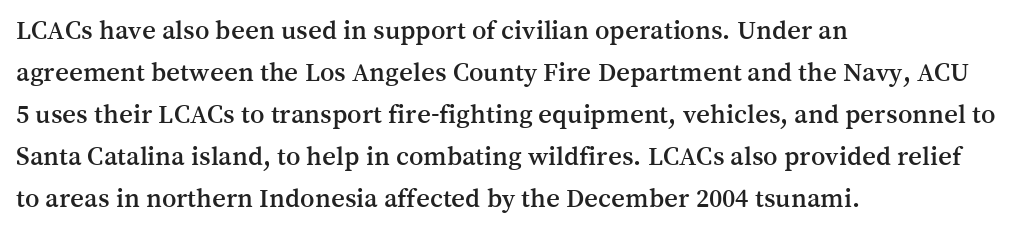
The image shows 27 px text type, upright; set left-aligned, normal line spacing (1.56x), normal letter spacing, not underlined.
